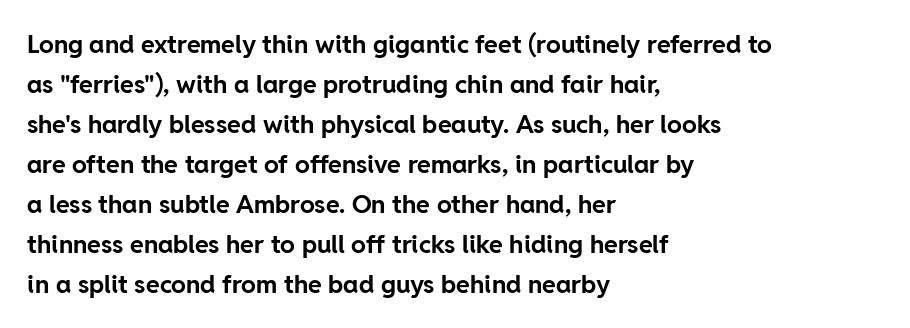
Q: Is the text bold? A: Yes.
Q: Is the text italic (slanted)? A: No, it is upright.
Q: Is the text underlined? A: No.
Q: How is the paragraph aligned? A: Left-aligned.
Q: Is the spacing between letters normal or unusually wide? A: Normal.
Q: Is the spacing between lines tight, normal or loose? A: Normal.
